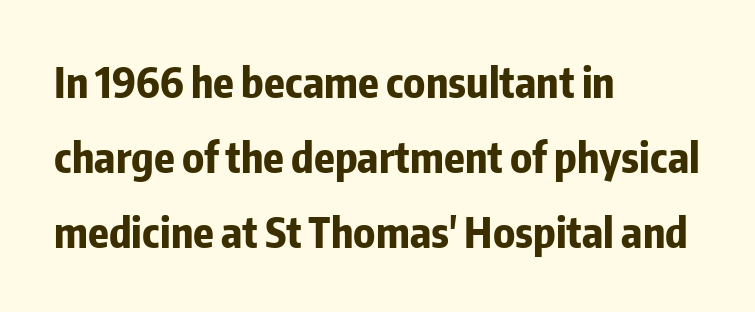
Q: Is the text bold? A: Yes.
Q: Is the text italic (slanted)? A: No, it is upright.
Q: Is the typeface a serif or a sans-serif typeface? A: Sans-serif.
Q: Is the text underlined? A: No.
Q: How is the paragraph aligned? A: Left-aligned.
Q: Is the spacing between letters normal or unusually wide? A: Normal.
Q: Width (condensed, normal, or wide)? A: Condensed.
Q: Stroke contrast? A: Low.
Q: x-height? A: Medium.
Q: Monospaced? A: No.
